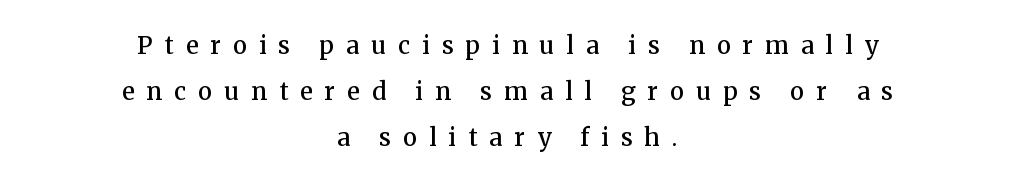
{"italic": "no", "bold": "semi", "underline": "no", "align": "center", "line_spacing": "loose", "line_spacing_ratio": 1.92, "letter_spacing": "wide", "letter_spacing_em": 0.5, "glyph_px": 24}
